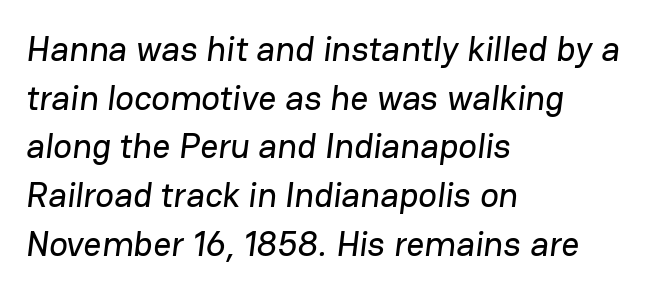
Normally led — the rows are evenly, conventionally spaced. Which margin do the lines hug? The left one — the right edge is uneven. Varying glyph widths throughout — classic text-font behaviour. Quick note: underline off.
